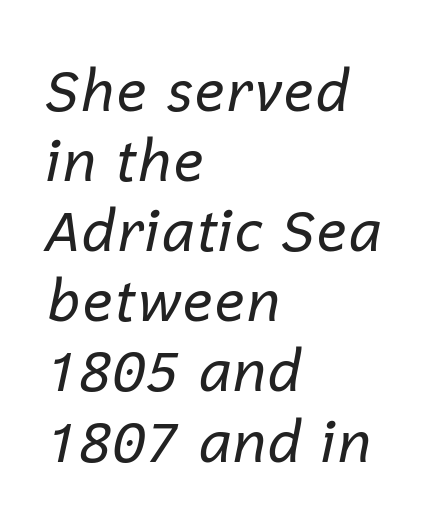
Q: Is the text bold? A: No.
Q: Is the text italic (slanted)? A: Yes, it leans right by about 12 degrees.
Q: Is the text underlined? A: No.
Q: How is the paragraph aligned? A: Left-aligned.
Q: Is the spacing between letters normal or unusually wide? A: Normal.
Q: Width (condensed, normal, or wide)? A: Normal.
Q: Stroke contrast? A: Low.
Q: x-height? A: Medium.
Q: Monospaced? A: No.
